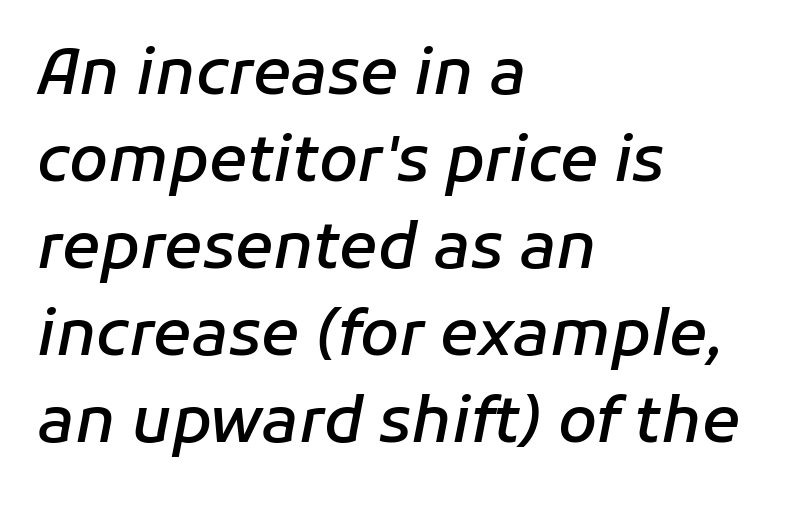
Clear beneath every line of the passage. The font is running at a semibold setting, under full bold. In terms of leading, this rendering sits right in the middle. There is no visible air inserted between adjacent glyphs.
